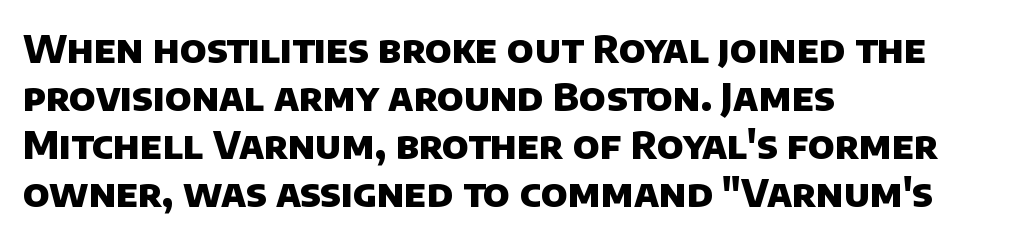
The image shows 38 px heavy sans-serif type; set left-aligned, normal line spacing (1.26x), normal letter spacing, not underlined; low stroke contrast and a large x-height.
